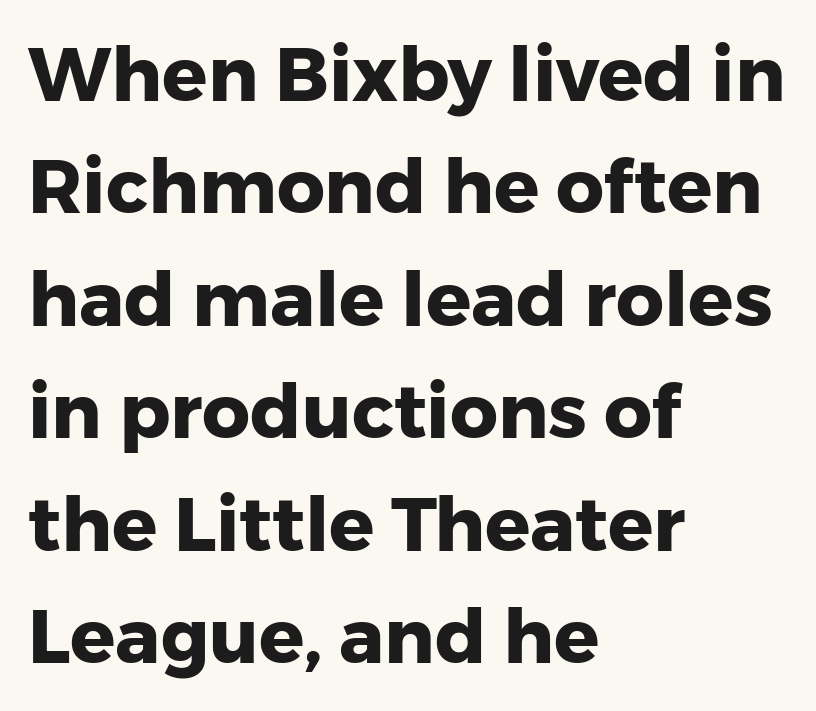
{"serif": "no", "italic": "no", "bold": "yes", "weight": "heavy", "width": "normal", "stroke_contrast": "low", "x_height": "medium", "monospaced": "no", "underline": "no", "align": "left", "line_spacing": "normal", "line_spacing_ratio": 1.5, "letter_spacing": "normal", "letter_spacing_em": 0.0, "glyph_px": 75}
